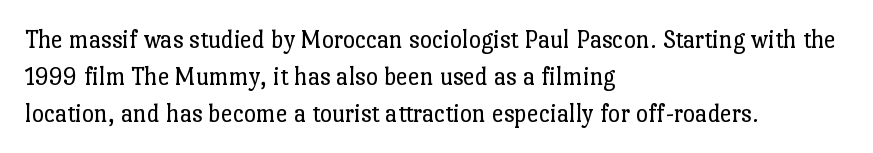
The image shows 26 px text type, upright; set left-aligned, normal line spacing (1.42x), normal letter spacing, not underlined.
